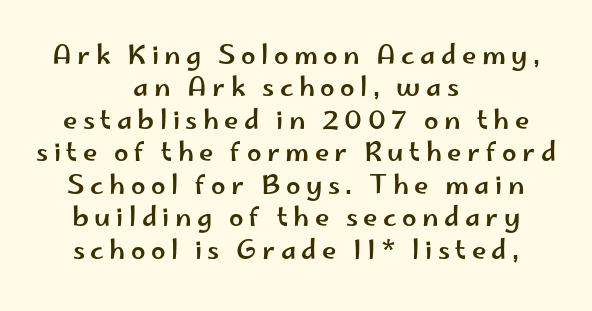
{"italic": "no", "underline": "no", "align": "center", "line_spacing": "normal", "line_spacing_ratio": 1.25, "letter_spacing": "wide", "letter_spacing_em": 0.21, "glyph_px": 26}
